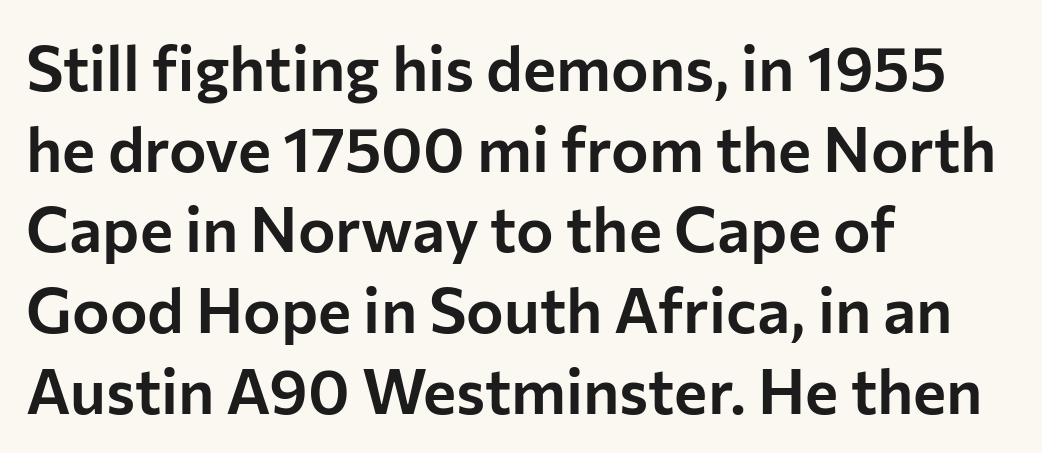
The face used here is proportionally spaced, like ordinary book or web type. These lines are composed in type without serifs. Posture: straight, roman, zero tilt. The lines sit at an ordinary, default distance from one another. This rendering leaves character spacing at its baseline value.
